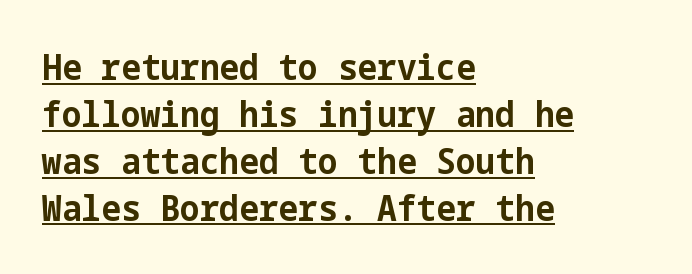
Q: Is the text bold? A: Yes.
Q: Is the text italic (slanted)? A: No, it is upright.
Q: Is the typeface a serif or a sans-serif typeface? A: Sans-serif.
Q: Is the text underlined? A: Yes.
Q: How is the paragraph aligned? A: Left-aligned.
Q: Is the spacing between letters normal or unusually wide? A: Normal.
Q: Is the spacing between lines tight, normal or loose? A: Normal.
Q: Width (condensed, normal, or wide)? A: Normal.
Q: Stroke contrast? A: Low.
Q: x-height? A: Medium.
